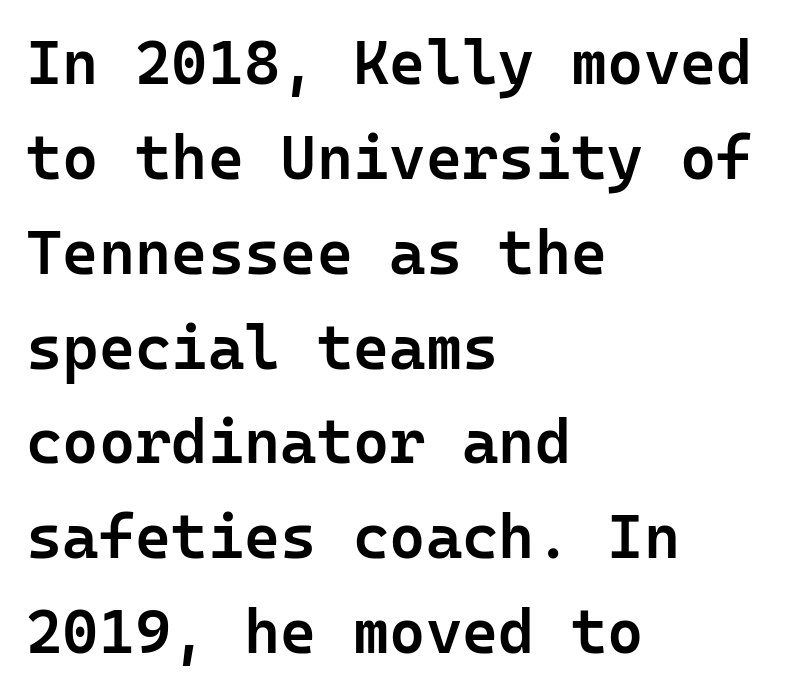
{"serif": "no", "italic": "no", "bold": "semi", "weight": "semibold", "width": "normal", "stroke_contrast": "low", "x_height": "medium", "monospaced": "yes", "underline": "no", "align": "left", "line_spacing": "normal", "line_spacing_ratio": 1.53, "letter_spacing": "normal", "letter_spacing_em": 0.0, "glyph_px": 62}
